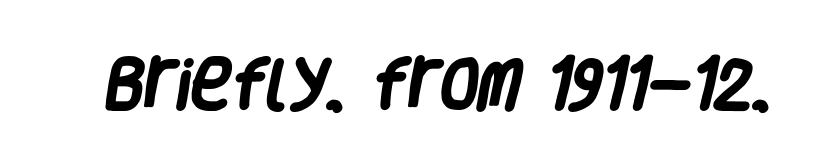
Q: Is the text bold? A: Yes.
Q: Is the typeface a serif or a sans-serif typeface? A: Sans-serif.
Q: Is the text underlined? A: No.
Q: Is the spacing between letters normal or unusually wide? A: Normal.
Q: Width (condensed, normal, or wide)? A: Condensed.
Q: Stroke contrast? A: Low.
Q: x-height? A: Large.
Q: Monospaced? A: No.
